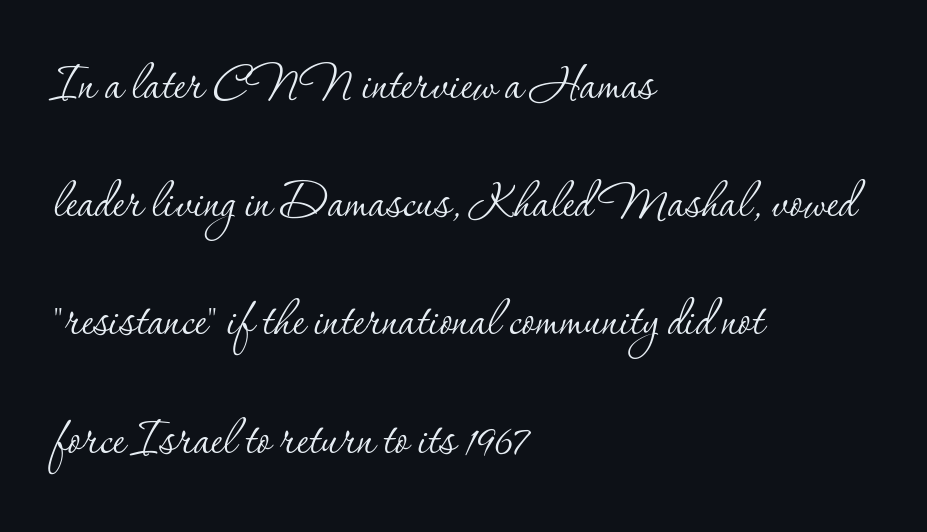
{"serif": "yes", "bold": "no", "weight": "thin", "width": "normal", "stroke_contrast": "low", "x_height": "small", "monospaced": "no", "underline": "no", "align": "left", "line_spacing": "loose", "line_spacing_ratio": 1.97, "letter_spacing": "normal", "letter_spacing_em": 0.0, "glyph_px": 60}
